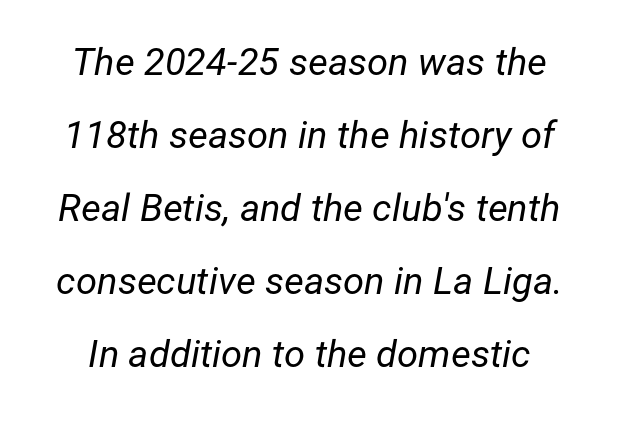
Type without underlining. Do the characters align in a grid? No, the font is proportional. The rendering applies a slant to the glyphs. The strokes carry an ordinary text weight at most.
